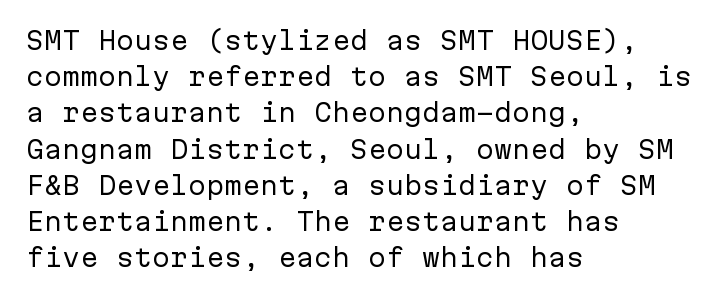
Default kerning and tracking; the words read as compact shapes. Tall strokes in this sample are plumb rather than angled. This rendering uses left alignment, leaving the right contour irregular. Students, observe: this is what conventionally led text looks like. Each stroke keeps to a modest, everyday thickness or less. Honestly, there is no underline to notice here at all.
